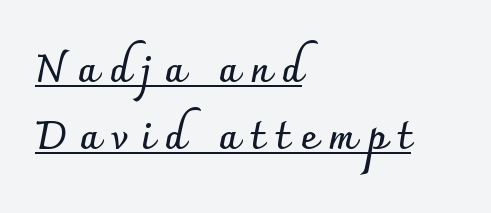
{"serif": "no", "bold": "yes", "weight": "semibold", "width": "normal", "stroke_contrast": "low", "x_height": "small", "monospaced": "no", "underline": "yes", "align": "left", "line_spacing_ratio": 1.73, "letter_spacing": "wide", "letter_spacing_em": 0.3, "glyph_px": 39}
